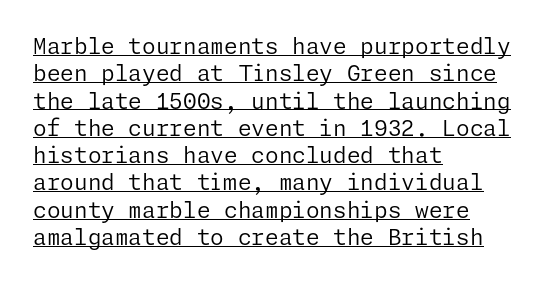
The image shows 22 px text type, upright; set left-aligned, line spacing 1.24x, normal letter spacing, underlined.
